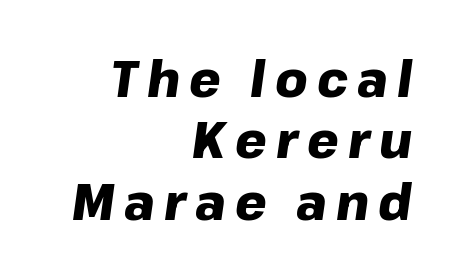
Heavy, bold letterforms. Anything drawn beneath the words? Only blank space. Posture: slanted. The paragraph shown leans on its right margin.
